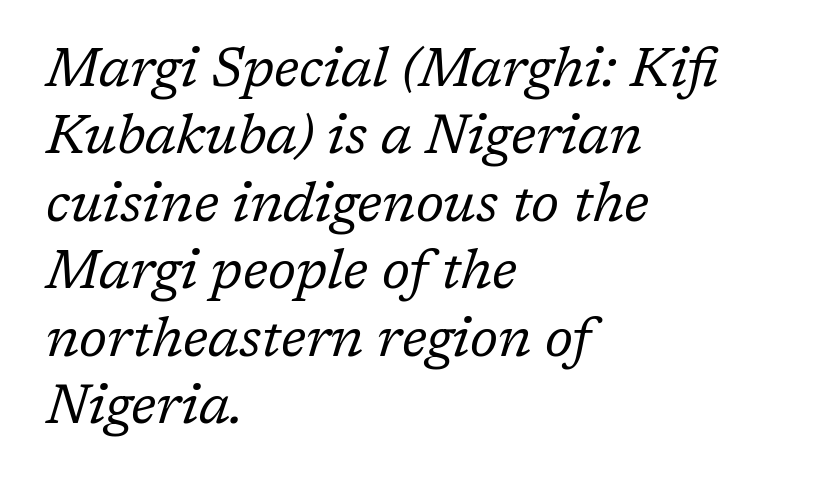
{"serif": "yes", "italic": "yes", "lean": "right", "slant_degrees": 17, "bold": "no", "weight": "regular", "width": "normal", "stroke_contrast": "low", "x_height": "medium", "monospaced": "no", "underline": "no", "align": "left", "line_spacing": "normal", "line_spacing_ratio": 1.25, "letter_spacing": "normal", "letter_spacing_em": 0.0, "glyph_px": 54}
